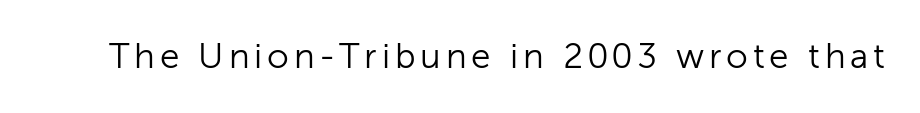
The font is comparable to plain body text, perhaps lighter. Descenders hang freely into open space. The text was rendered using a sans face with plain stroke endings. Character widths vary here, with narrow letters taking less room than wide ones.
